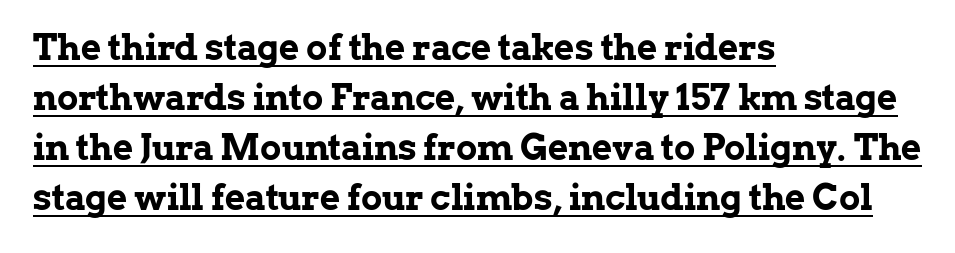
Q: Is the text bold? A: Yes.
Q: Is the text italic (slanted)? A: No, it is upright.
Q: Is the typeface a serif or a sans-serif typeface? A: Serif.
Q: Is the text underlined? A: Yes.
Q: How is the paragraph aligned? A: Left-aligned.
Q: Is the spacing between letters normal or unusually wide? A: Normal.
Q: Is the spacing between lines tight, normal or loose? A: Normal.
Q: Width (condensed, normal, or wide)? A: Normal.
Q: Stroke contrast? A: Low.
Q: x-height? A: Medium.
Q: Monospaced? A: No.
